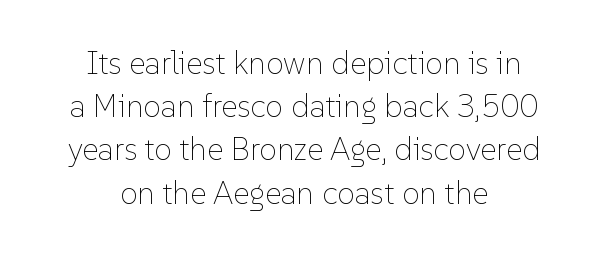
The image shows 32 px thin type, upright; set centered, normal line spacing (1.35x), normal letter spacing, not underlined; low stroke contrast and a medium x-height.
